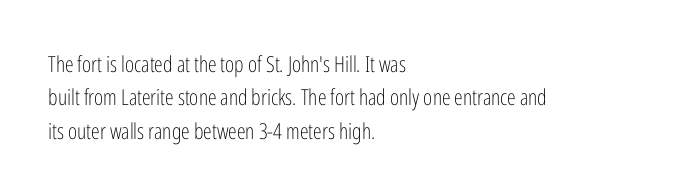
Summary of vertical rhythm: regular, with standard interline spacing. No extra ink here — the face is not bold. Quick note: not italic, upright. Horizontal alignment here is leftward, the default for most running prose.
